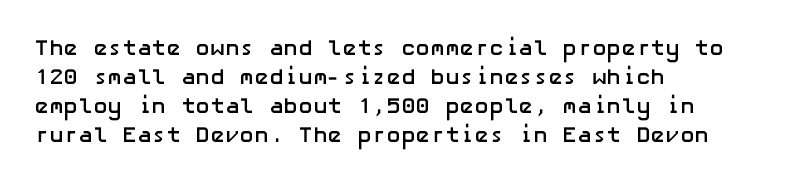
The image shows 22 px bold type, upright; set left-aligned, normal line spacing (1.32x), normal letter spacing, not underlined.
